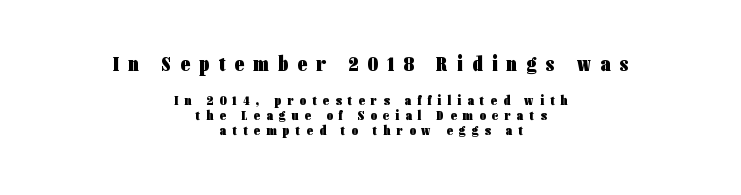
{"italic": "no", "bold": "yes", "underline": "no", "align": "center", "line_spacing": "tight", "line_spacing_ratio": 1.07, "letter_spacing": "wide", "letter_spacing_em": 0.45, "larger_block": "first", "size_ratio": 1.5, "glyph_px": 21}
